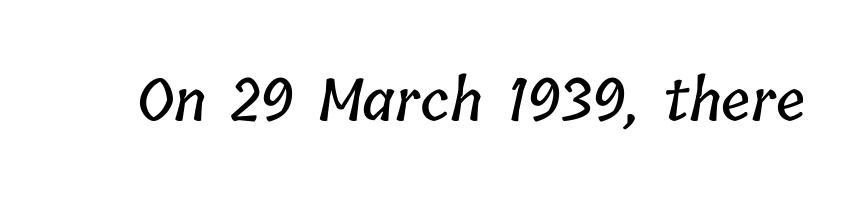
Nobody drew a line under any word here. Note the varied advance widths — an 'i' is clearly narrower than an 'm'. Each word holds together tightly as a unit, with standard inter-letter gaps.
